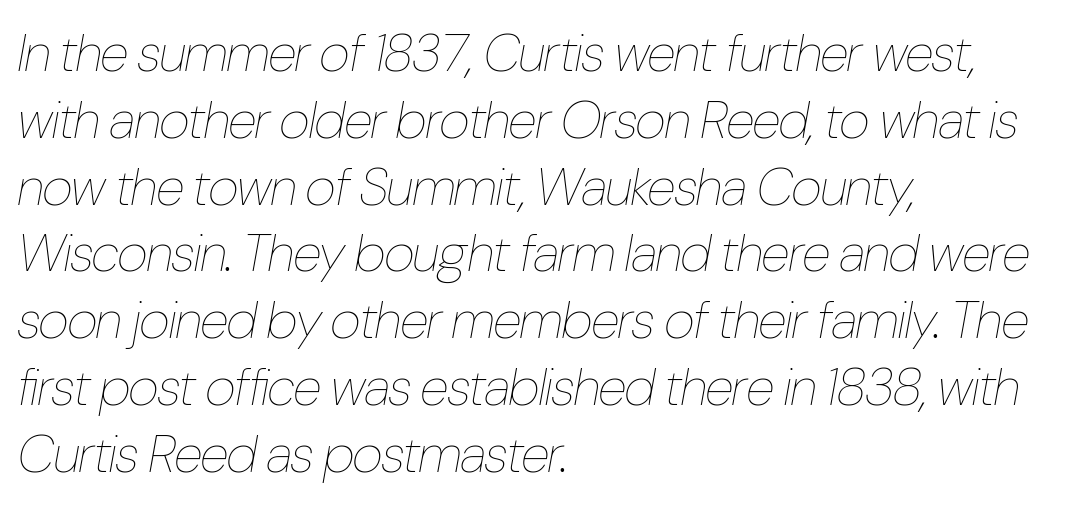
Q: Is the text bold? A: No.
Q: Is the text italic (slanted)? A: Yes, it leans right by about 10 degrees.
Q: Is the text underlined? A: No.
Q: How is the paragraph aligned? A: Left-aligned.
Q: Is the spacing between letters normal or unusually wide? A: Normal.
Q: Is the spacing between lines tight, normal or loose? A: Normal.
Q: Width (condensed, normal, or wide)? A: Condensed.
Q: Stroke contrast? A: Low.
Q: x-height? A: Medium.
Q: Monospaced? A: No.
